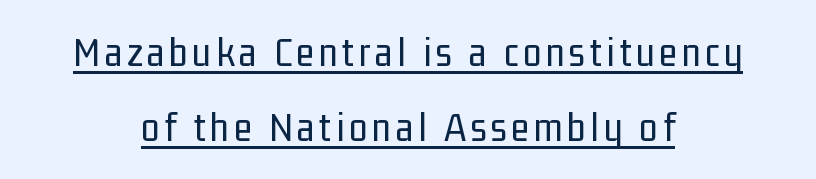
The image shows 42 px regular-weight, condensed sans-serif type, upright; set centered, line spacing 1.79x, underlined; low stroke contrast and a medium x-height.
